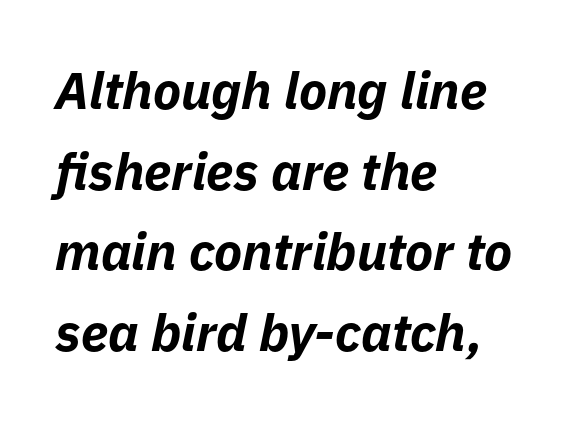
The foot of each line stays bare and open. The letters advance in unequal steps, a hallmark of proportional type. A dark, heavy texture on the line: the type is bold. If you drew a line through each stem, it would be angled. Glyph-to-glyph distance matches everyday printed text. The designer left line spacing at the default.
